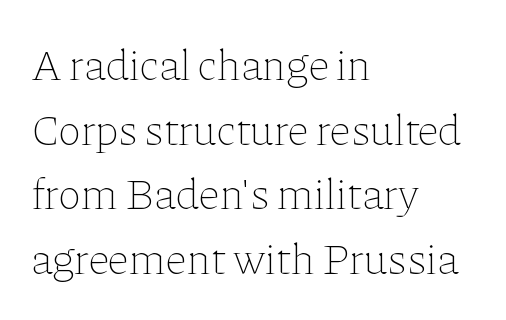
The passage shown is typed in a proportional face where columns would drift. Vertical stems look standard width or narrower in stroke. The letters sit at their default tracking, neither squeezed nor spread. Upright lettering throughout. Nobody drew a line under any word here. This rendering uses left alignment, leaving the right contour irregular.
